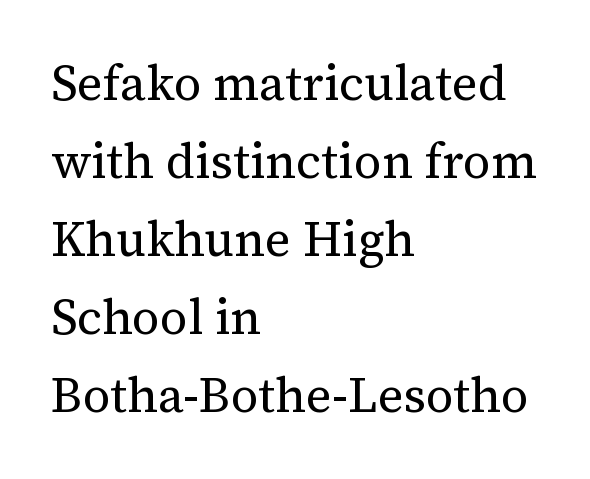
{"serif": "yes", "italic": "no", "bold": "no", "weight": "regular", "width": "normal", "stroke_contrast": "medium", "x_height": "medium", "monospaced": "no", "underline": "no", "align": "left", "line_spacing": "normal", "line_spacing_ratio": 1.59, "letter_spacing": "normal", "letter_spacing_em": 0.0, "glyph_px": 49}
